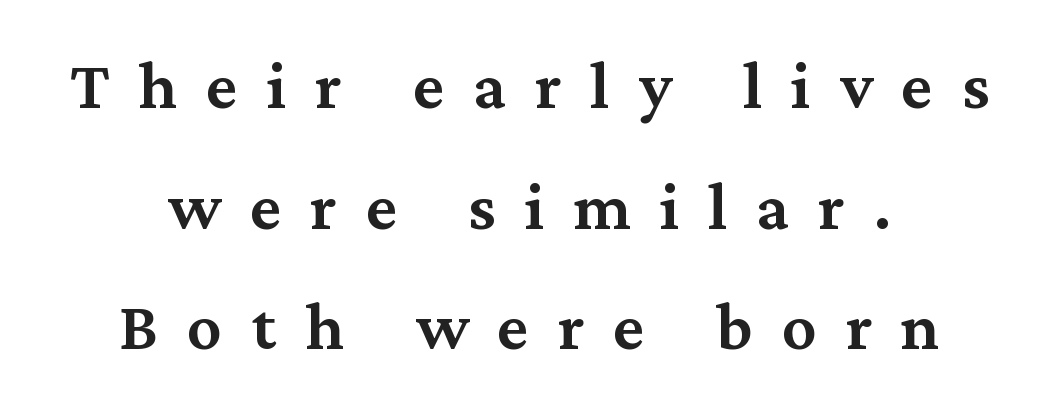
This rendering uses center alignment, leaving both contours irregular but symmetric. Does the type have serifs? Yes, each stem ends in a small foot. These lines have a slow, spaced-out rhythm from letter to letter. Style check: upright. The foot of each line stays bare and open. Looks like regular typesetting: each glyph gets only the width it needs.
